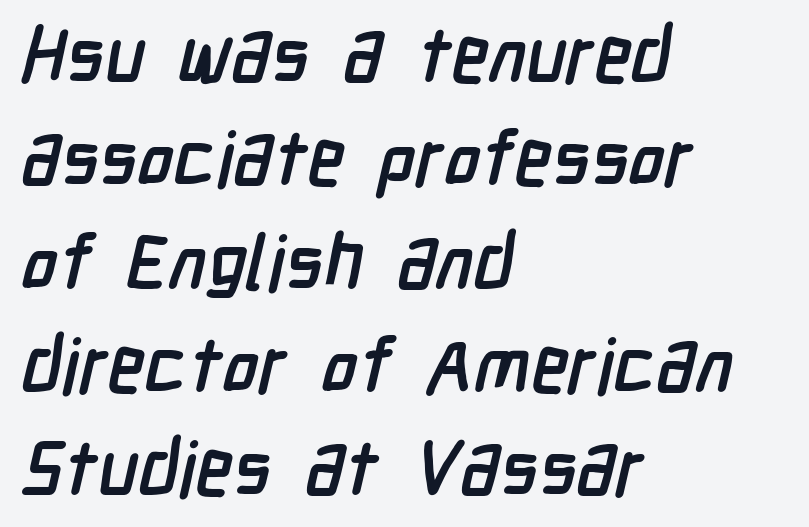
{"serif": "no", "bold": "yes", "weight": "semibold", "width": "condensed", "stroke_contrast": "low", "x_height": "medium", "monospaced": "no", "underline": "no", "align": "left", "line_spacing": "normal", "line_spacing_ratio": 1.36, "letter_spacing": "normal", "letter_spacing_em": 0.0, "glyph_px": 76}
